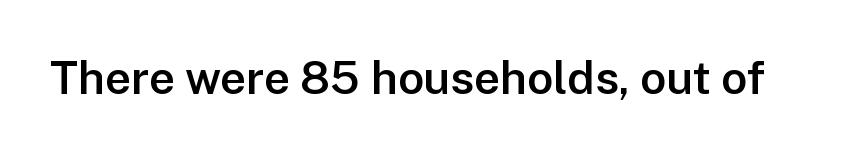
Q: Is the text bold? A: Semi-bold.
Q: Is the text italic (slanted)? A: No, it is upright.
Q: Is the typeface a serif or a sans-serif typeface? A: Sans-serif.
Q: Is the text underlined? A: No.
Q: Is the spacing between letters normal or unusually wide? A: Normal.
Q: Width (condensed, normal, or wide)? A: Normal.
Q: Stroke contrast? A: Low.
Q: x-height? A: Medium.
Q: Monospaced? A: No.
